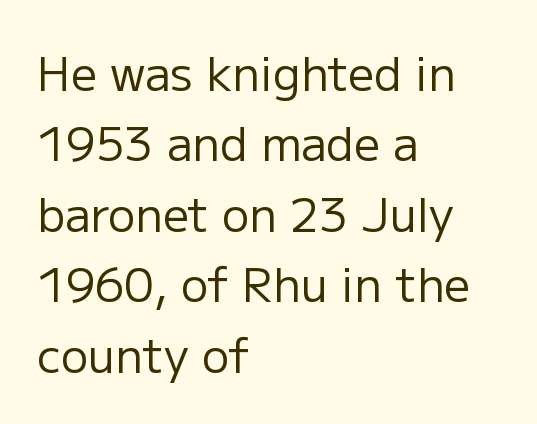
{"serif": "no", "italic": "no", "bold": "no", "weight": "regular", "width": "normal", "stroke_contrast": "low", "x_height": "medium", "monospaced": "no", "underline": "no", "align": "left", "line_spacing": "normal", "line_spacing_ratio": 1.53, "letter_spacing": "normal", "letter_spacing_em": 0.0, "glyph_px": 46}
